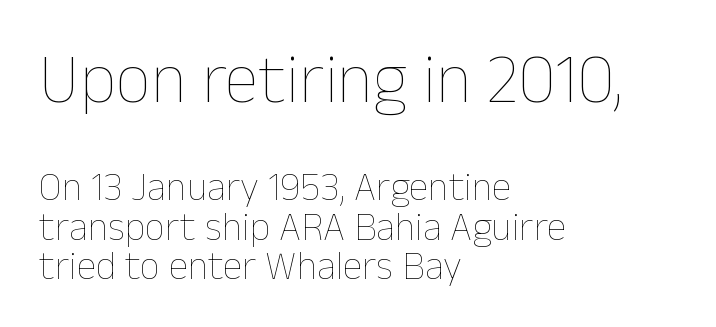
The image shows 70 px thin type, upright; set left-aligned, tight line spacing (0.99x), normal letter spacing, not underlined; the first (top) block is 1.75x larger; low stroke contrast and a medium x-height.
